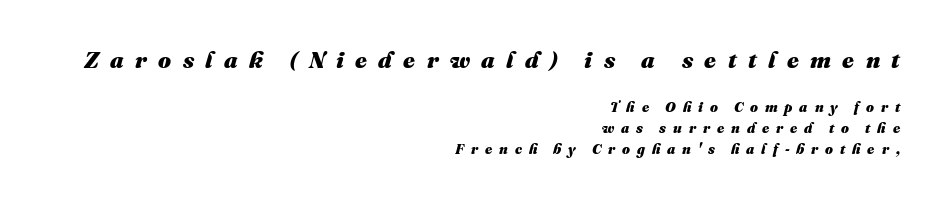
Does the leading feel generous? No, just average. Has an underline been added? It has not. Pretty heavy lettering here — definitely bold. Between these two stacked blocks, the higher one wins on size. Letter spacing: wide. The compositor pushed each line to the right boundary.
